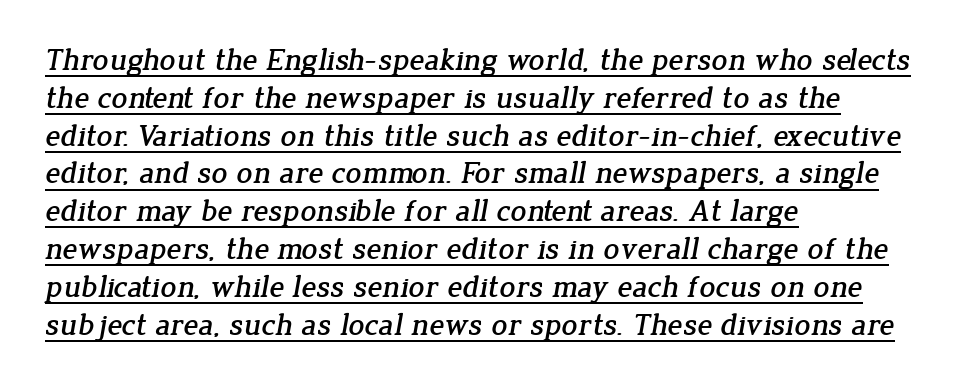
{"serif": "yes", "width": "normal", "stroke_contrast": "low", "x_height": "medium", "monospaced": "no", "underline": "yes", "align": "left", "line_spacing_ratio": 1.22, "letter_spacing": "normal", "letter_spacing_em": 0.0, "glyph_px": 31}
